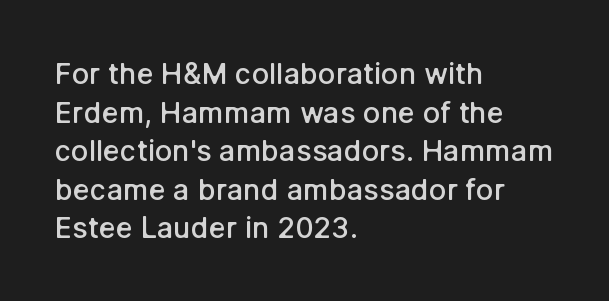
The image shows 29 px semibold sans-serif type, upright; set left-aligned, normal line spacing (1.33x), normal letter spacing, not underlined; low stroke contrast and a medium x-height.
